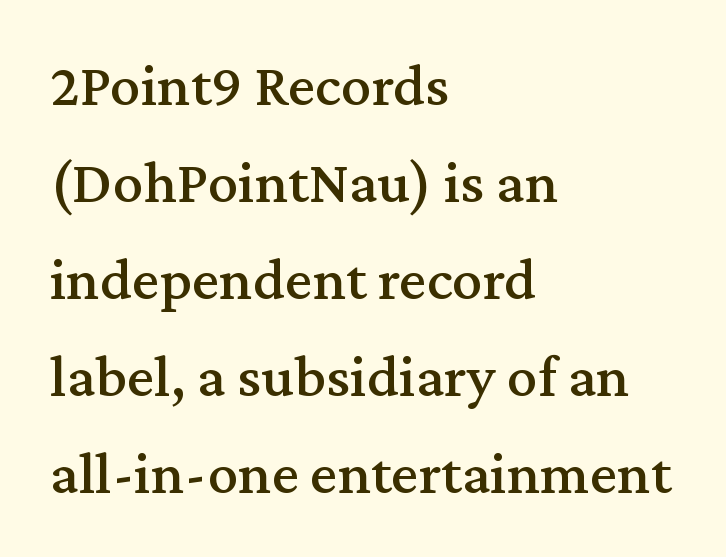
{"serif": "yes", "italic": "no", "width": "normal", "stroke_contrast": "medium", "x_height": "medium", "monospaced": "no", "underline": "no", "align": "left", "line_spacing": "normal", "line_spacing_ratio": 1.59, "letter_spacing": "normal", "letter_spacing_em": 0.0, "glyph_px": 61}
